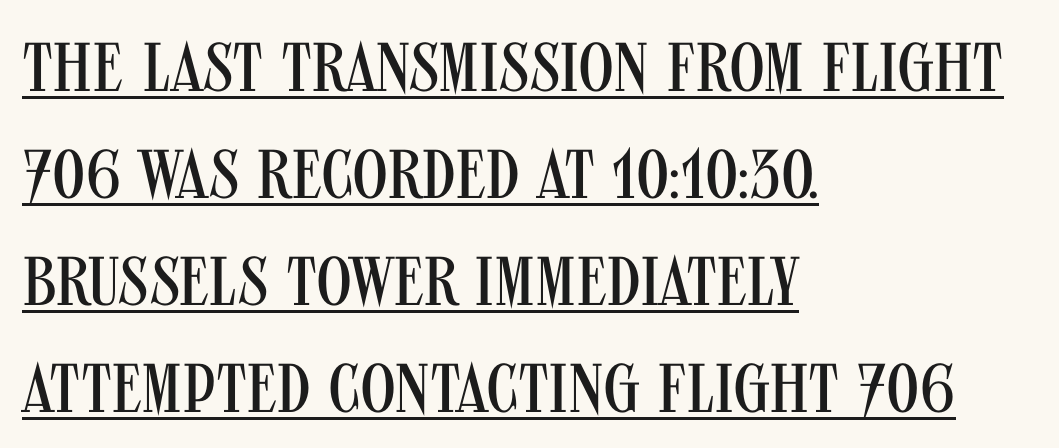
{"serif": "no", "italic": "no", "bold": "no", "weight": "regular", "width": "condensed", "stroke_contrast": "medium", "x_height": "large", "monospaced": "no", "underline": "yes", "align": "left", "line_spacing": "normal", "line_spacing_ratio": 1.55, "letter_spacing": "normal", "letter_spacing_em": 0.0, "glyph_px": 69}
